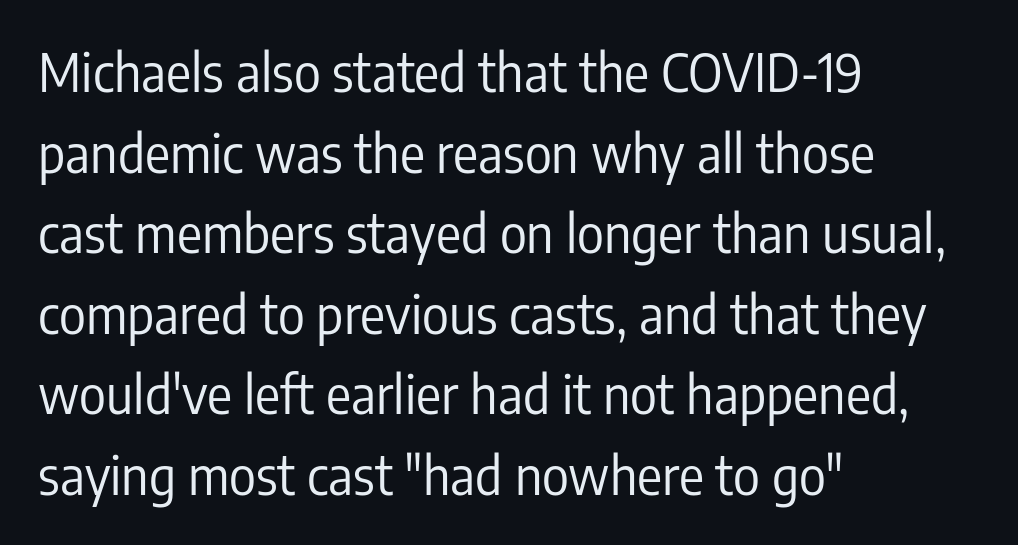
{"serif": "no", "italic": "no", "bold": "no", "weight": "regular", "width": "condensed", "stroke_contrast": "low", "x_height": "medium", "monospaced": "no", "underline": "no", "align": "left", "line_spacing": "normal", "line_spacing_ratio": 1.55, "letter_spacing": "normal", "letter_spacing_em": 0.0, "glyph_px": 52}
